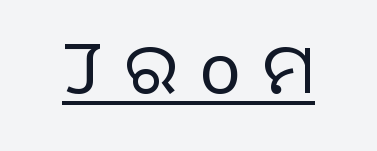
The image shows 69 px regular-weight sans-serif type, upright; set unusually wide letter spacing (+0.33 em), underlined; low stroke contrast and a large x-height.
